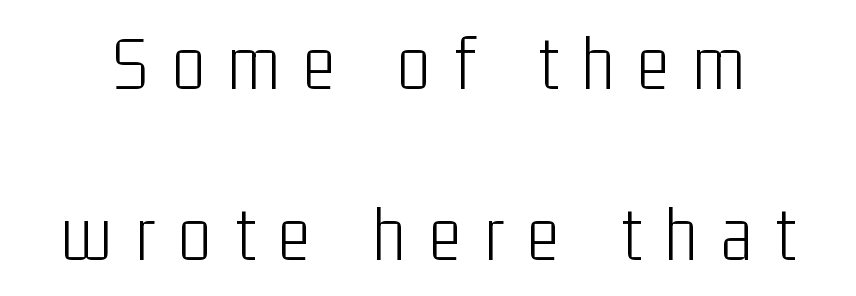
Q: Is the text bold? A: No.
Q: Is the text italic (slanted)? A: No, it is upright.
Q: Is the typeface a serif or a sans-serif typeface? A: Sans-serif.
Q: Is the text underlined? A: No.
Q: Is the spacing between letters normal or unusually wide? A: Unusually wide.
Q: Is the spacing between lines tight, normal or loose? A: Loose.
Q: Width (condensed, normal, or wide)? A: Condensed.
Q: Stroke contrast? A: Low.
Q: x-height? A: Medium.
Q: Monospaced? A: No.
